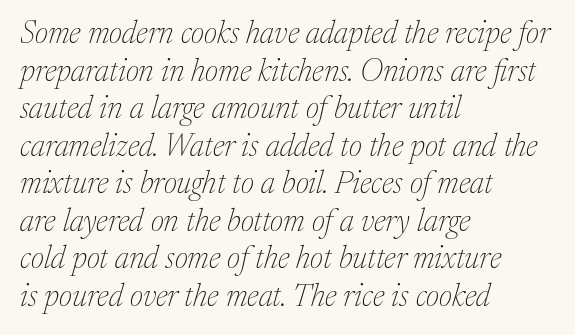
The image shows 31 px thin serif type, italic (leaning right); set left-aligned, line spacing 1.21x, normal letter spacing, not underlined; medium stroke contrast and a medium x-height.
